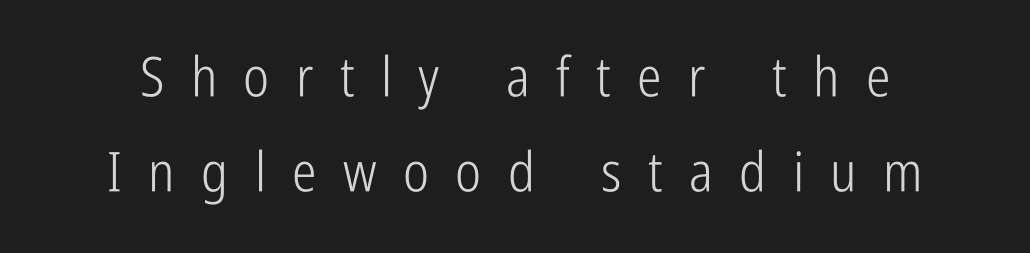
The image shows 55 px light, condensed sans-serif type, upright; set line spacing 1.72x, unusually wide letter spacing (+0.48 em), not underlined; low stroke contrast and a medium x-height.
